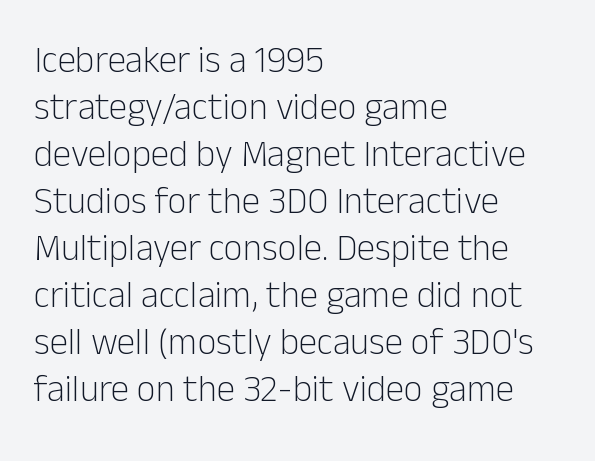
No heavy texture on the line: the type isn't bold. The compositor pushed each line to the left boundary. Vertical strokes here are truly vertical. The rendering uses a moderate line-height, typical for paragraphs. Here the designer chose a conventional face with non-uniform glyph widths.
